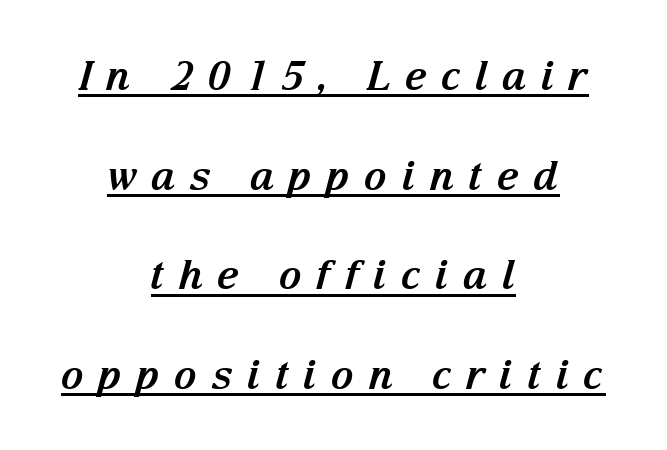
Q: Is the text bold? A: Yes.
Q: Is the text italic (slanted)? A: Yes, it leans right by about 15 degrees.
Q: Is the typeface a serif or a sans-serif typeface? A: Serif.
Q: Is the text underlined? A: Yes.
Q: How is the paragraph aligned? A: Centered.
Q: Is the spacing between letters normal or unusually wide? A: Unusually wide.
Q: Is the spacing between lines tight, normal or loose? A: Loose.
Q: Width (condensed, normal, or wide)? A: Normal.
Q: Stroke contrast? A: Medium.
Q: x-height? A: Medium.
Q: Monospaced? A: No.
